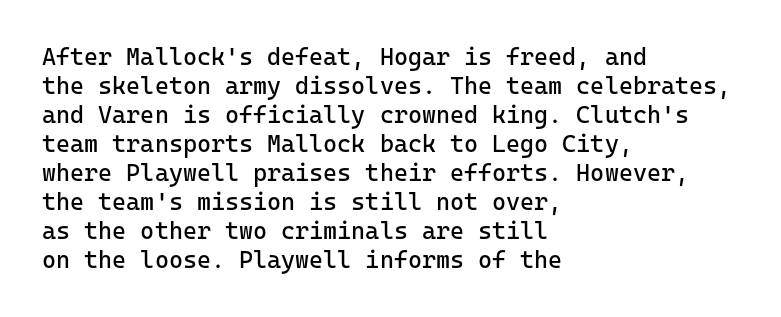
The strokes carry an ordinary text weight at most. Default kerning and tracking; the words read as compact shapes. The gap between lines stays unmarked. Does the lettering tilt? It doesn't — this is upright.
